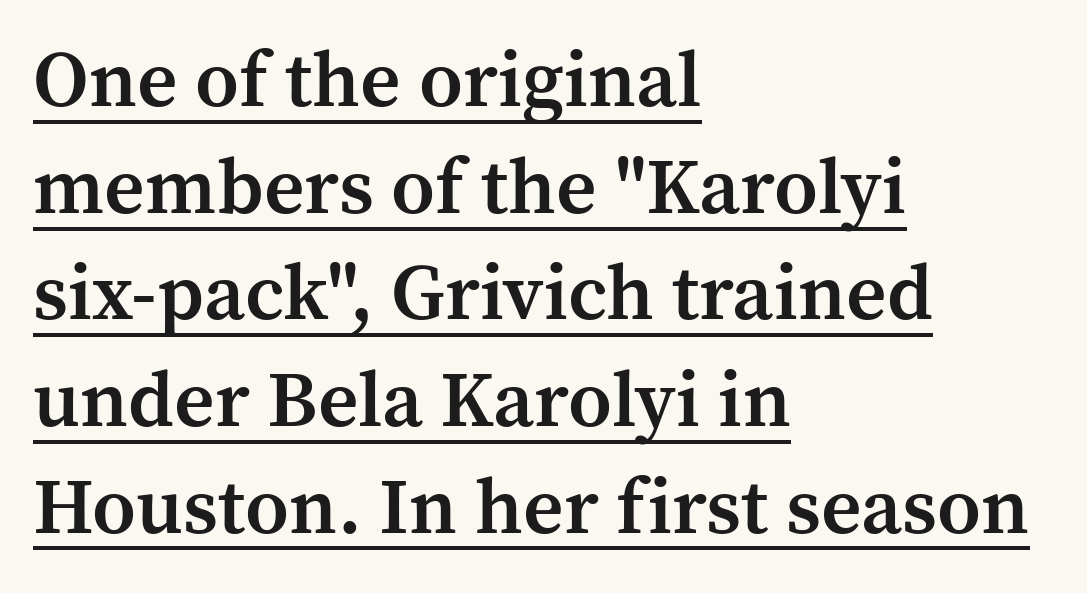
{"serif": "yes", "italic": "no", "bold": "semi", "weight": "semibold", "width": "normal", "stroke_contrast": "medium", "x_height": "medium", "monospaced": "no", "underline": "yes", "align": "left", "line_spacing": "normal", "line_spacing_ratio": 1.35, "letter_spacing": "normal", "letter_spacing_em": 0.0, "glyph_px": 79}
